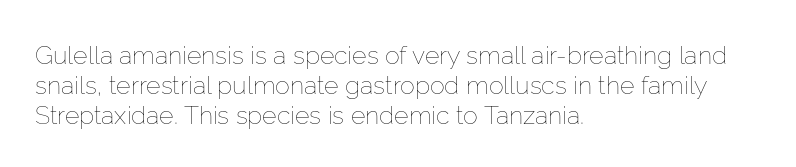
{"italic": "no", "bold": "no", "underline": "no", "align": "left", "line_spacing_ratio": 1.21, "letter_spacing": "normal", "letter_spacing_em": 0.0, "glyph_px": 25}
